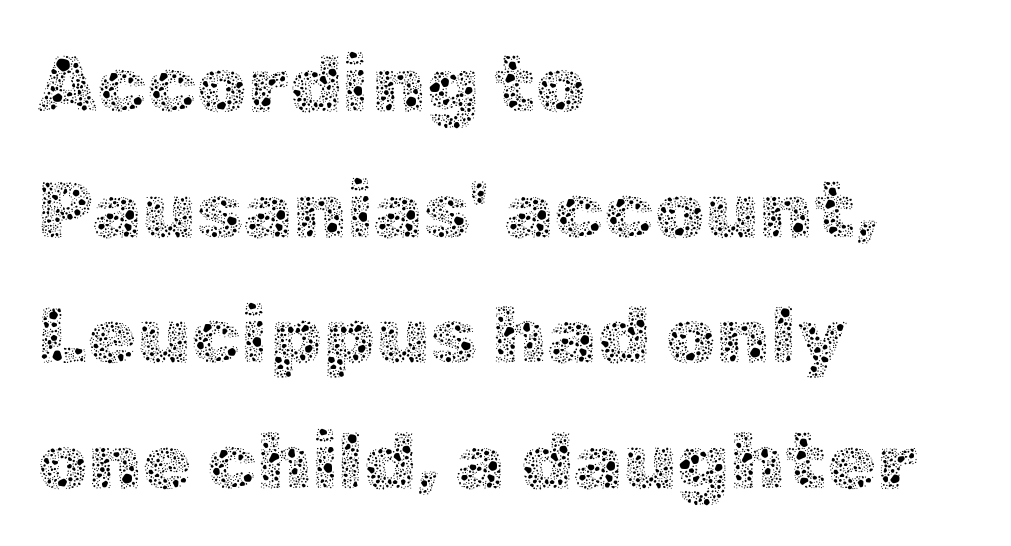
{"italic": "no", "bold": "no", "weight": "thin", "width": "normal", "x_height": "medium", "monospaced": "no", "underline": "no", "align": "left", "line_spacing": "normal", "line_spacing_ratio": 1.57, "letter_spacing": "normal", "letter_spacing_em": 0.0, "glyph_px": 80}
